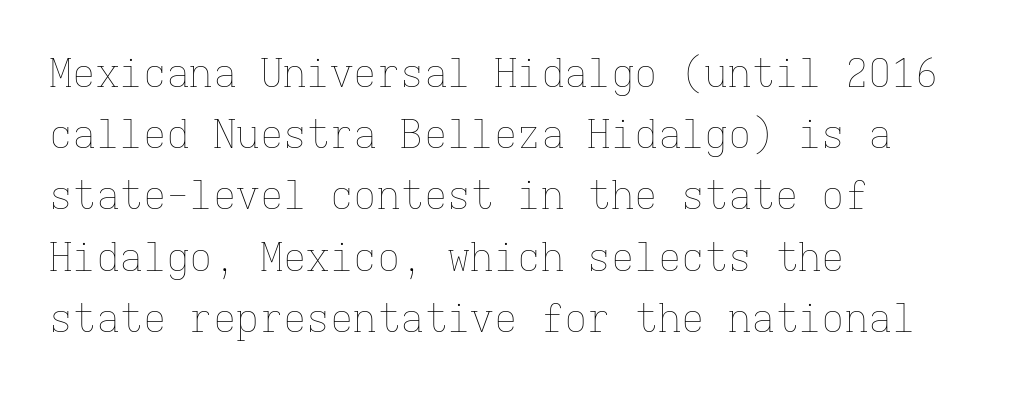
The image shows 39 px thin type, upright, monospaced; set left-aligned, normal line spacing (1.57x), normal letter spacing, not underlined; low stroke contrast and a medium x-height.
